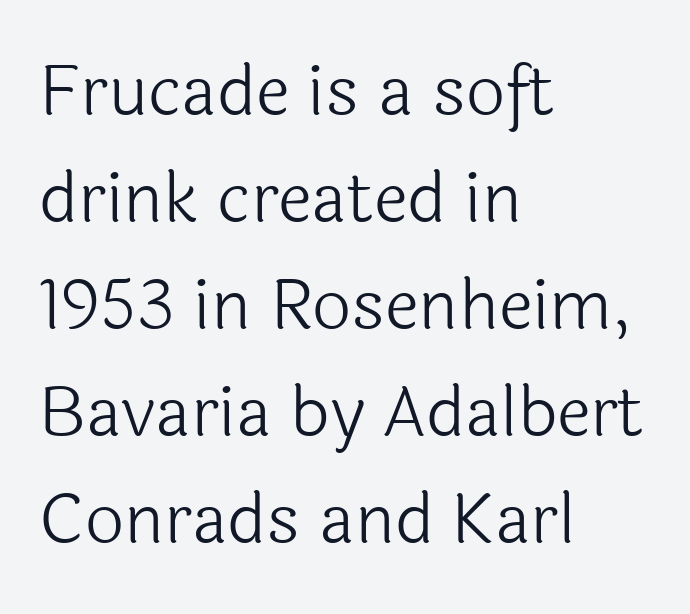
{"serif": "no", "italic": "no", "bold": "no", "weight": "light", "width": "normal", "x_height": "medium", "monospaced": "no", "underline": "no", "align": "left", "line_spacing": "normal", "line_spacing_ratio": 1.55, "letter_spacing": "normal", "letter_spacing_em": 0.0, "glyph_px": 69}
